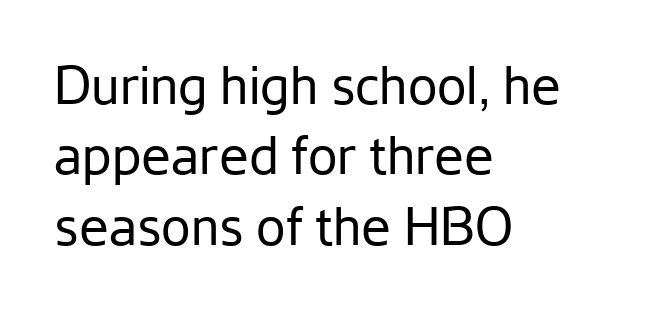
{"serif": "no", "italic": "no", "bold": "no", "weight": "regular", "width": "normal", "stroke_contrast": "low", "x_height": "medium", "monospaced": "no", "underline": "no", "align": "left", "line_spacing": "normal", "line_spacing_ratio": 1.33, "letter_spacing": "normal", "letter_spacing_em": 0.0, "glyph_px": 53}
